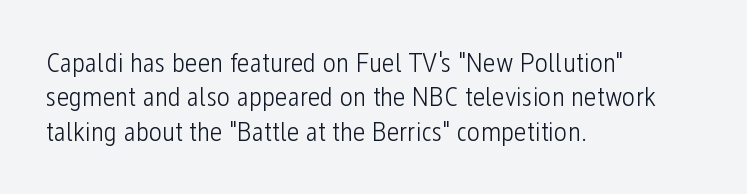
The image shows 28 px light, condensed sans-serif type, upright; set left-aligned, line spacing 1.23x, normal letter spacing, not underlined; low stroke contrast and a medium x-height.
